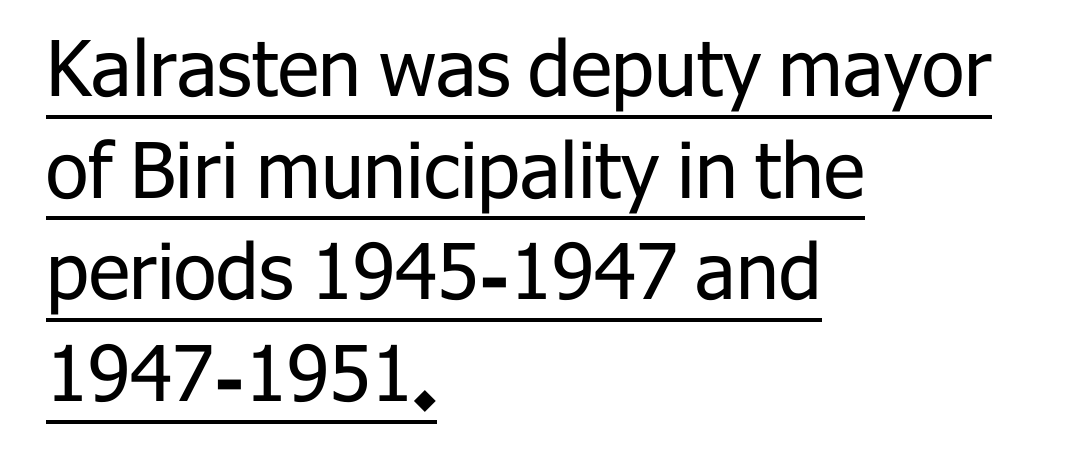
Q: Is the text bold? A: No.
Q: Is the text italic (slanted)? A: No, it is upright.
Q: Is the typeface a serif or a sans-serif typeface? A: Sans-serif.
Q: Is the text underlined? A: Yes.
Q: How is the paragraph aligned? A: Left-aligned.
Q: Is the spacing between letters normal or unusually wide? A: Normal.
Q: Is the spacing between lines tight, normal or loose? A: Normal.
Q: Width (condensed, normal, or wide)? A: Normal.
Q: Stroke contrast? A: Low.
Q: x-height? A: Medium.
Q: Monospaced? A: No.
